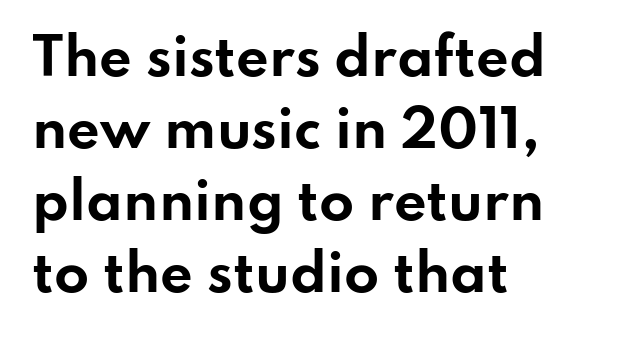
The image shows 51 px bold, wide sans-serif type, upright; set left-aligned, normal line spacing (1.41x), normal letter spacing, not underlined; low stroke contrast and a small x-height.
